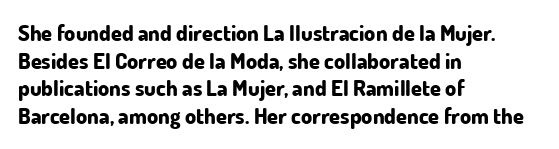
The image shows 22 px bold type, upright; set left-aligned, normal line spacing (1.26x), normal letter spacing, not underlined.
